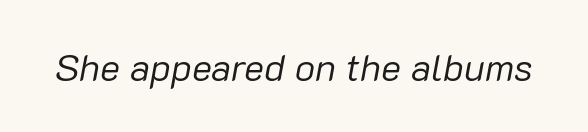
Q: Is the text bold? A: No.
Q: Is the text italic (slanted)? A: Yes, it leans right by about 10 degrees.
Q: Is the text underlined? A: No.
Q: Is the spacing between letters normal or unusually wide? A: Normal.
Q: Width (condensed, normal, or wide)? A: Normal.
Q: Stroke contrast? A: Low.
Q: x-height? A: Medium.
Q: Monospaced? A: No.
